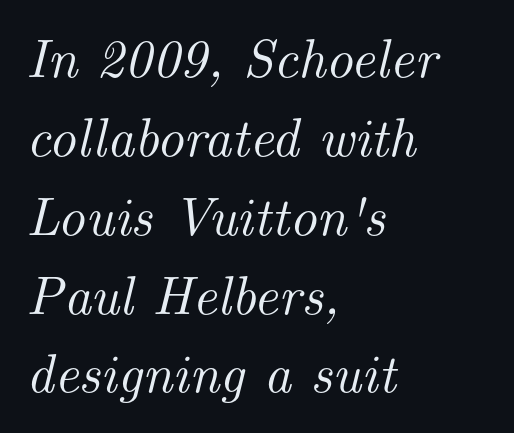
Q: Is the text italic (slanted)? A: Yes, it leans right by about 14 degrees.
Q: Is the typeface a serif or a sans-serif typeface? A: Serif.
Q: Is the text underlined? A: No.
Q: How is the paragraph aligned? A: Left-aligned.
Q: Is the spacing between letters normal or unusually wide? A: Normal.
Q: Is the spacing between lines tight, normal or loose? A: Normal.
Q: Width (condensed, normal, or wide)? A: Normal.
Q: Stroke contrast? A: Medium.
Q: x-height? A: Small.
Q: Monospaced? A: No.
